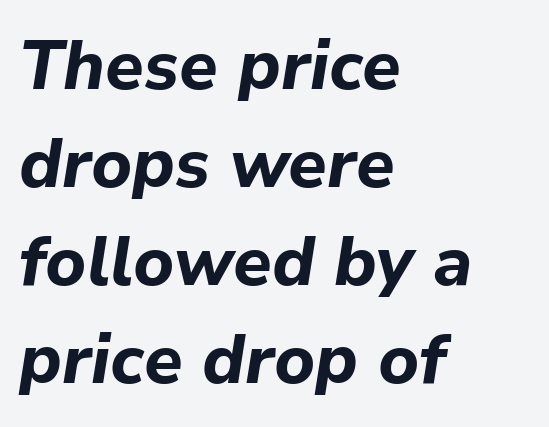
{"italic": "yes", "lean": "right", "slant_degrees": 9, "bold": "yes", "weight": "bold", "width": "normal", "stroke_contrast": "low", "x_height": "medium", "monospaced": "no", "underline": "no", "align": "left", "line_spacing": "normal", "line_spacing_ratio": 1.42, "letter_spacing": "normal", "letter_spacing_em": 0.0, "glyph_px": 69}
